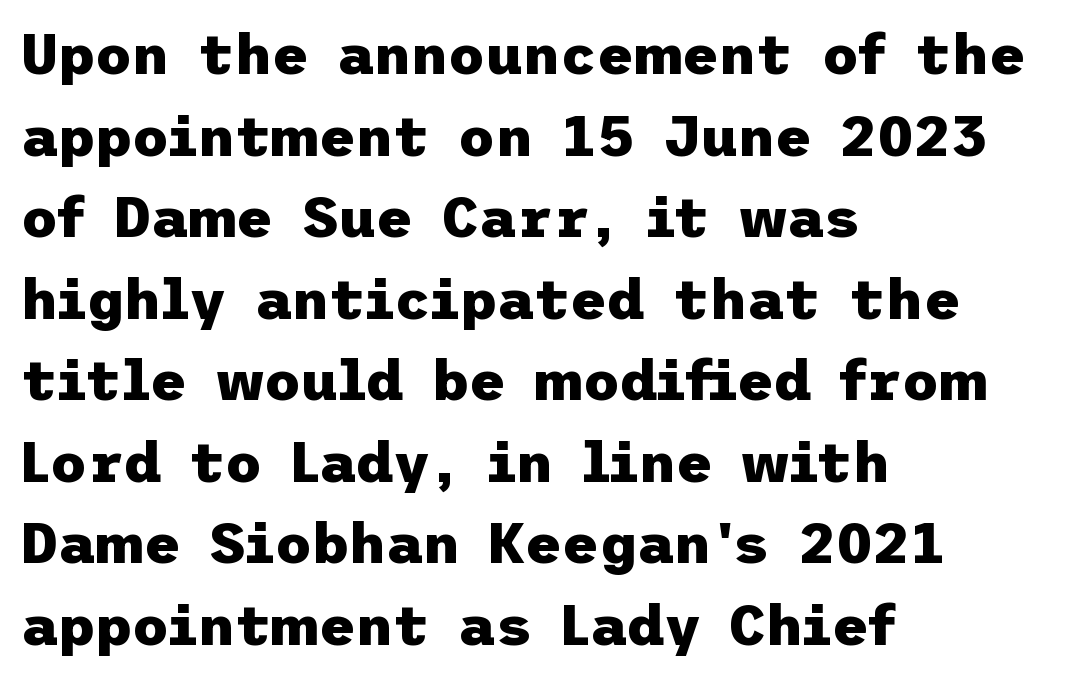
{"serif": "no", "italic": "no", "bold": "yes", "weight": "heavy", "width": "normal", "stroke_contrast": "low", "x_height": "medium", "underline": "no", "align": "left", "line_spacing": "normal", "line_spacing_ratio": 1.43, "letter_spacing": "normal", "letter_spacing_em": 0.0, "glyph_px": 57}
